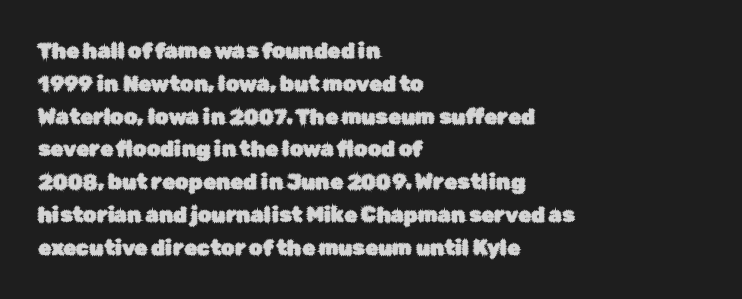
{"italic": "no", "underline": "no", "align": "left", "line_spacing": "normal", "line_spacing_ratio": 1.56, "letter_spacing": "normal", "letter_spacing_em": 0.0, "glyph_px": 21}
